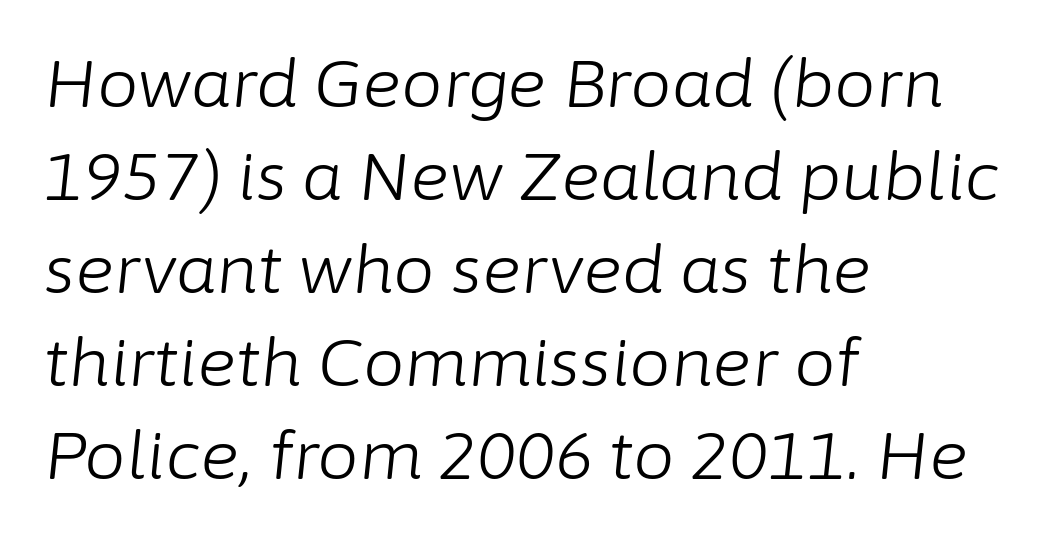
{"italic": "yes", "lean": "right", "slant_degrees": 6, "bold": "no", "weight": "light", "width": "normal", "stroke_contrast": "low", "x_height": "medium", "monospaced": "no", "underline": "no", "align": "left", "line_spacing": "normal", "line_spacing_ratio": 1.41, "letter_spacing": "normal", "letter_spacing_em": 0.0, "glyph_px": 66}
